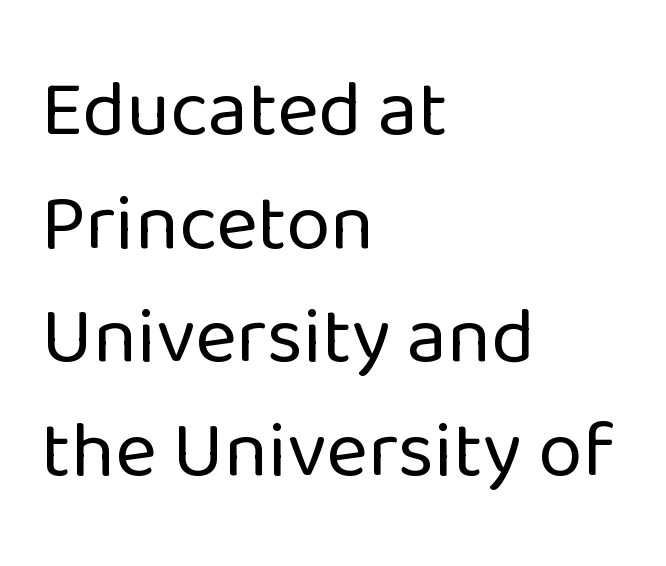
Q: Is the text bold? A: No.
Q: Is the text italic (slanted)? A: No, it is upright.
Q: Is the typeface a serif or a sans-serif typeface? A: Sans-serif.
Q: Is the text underlined? A: No.
Q: How is the paragraph aligned? A: Left-aligned.
Q: Is the spacing between letters normal or unusually wide? A: Normal.
Q: Is the spacing between lines tight, normal or loose? A: Normal.
Q: Width (condensed, normal, or wide)? A: Normal.
Q: Stroke contrast? A: Low.
Q: x-height? A: Medium.
Q: Monospaced? A: No.
